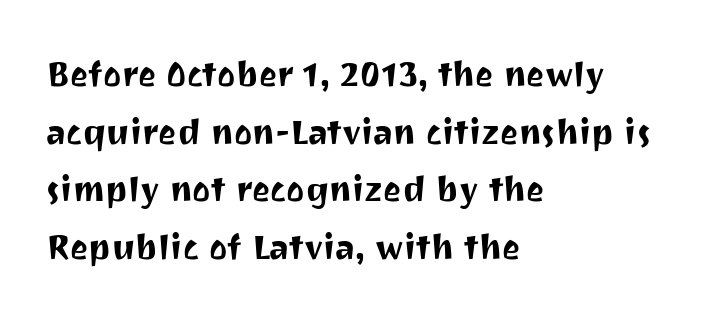
Q: Is the text italic (slanted)? A: No, it is upright.
Q: Is the typeface a serif or a sans-serif typeface? A: Sans-serif.
Q: Is the text underlined? A: No.
Q: How is the paragraph aligned? A: Left-aligned.
Q: Is the spacing between letters normal or unusually wide? A: Normal.
Q: Is the spacing between lines tight, normal or loose? A: Normal.
Q: Width (condensed, normal, or wide)? A: Normal.
Q: Stroke contrast? A: Medium.
Q: x-height? A: Medium.
Q: Monospaced? A: No.
